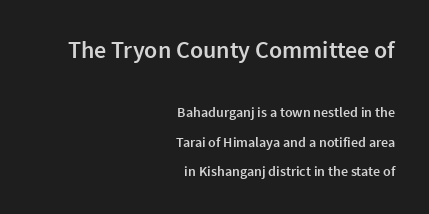
These lines are set flush right with a ragged left edge. Posture: vertical. Anything drawn beneath the words? Only blank space. Character size in the leading block exceeds that of the trailing block.
